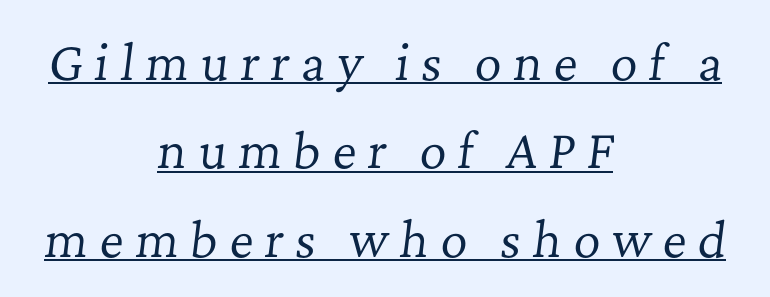
Regarding serifs, this sample has them. The face used here is rendered with a markedly widened letterfit. Would a proofreader flag this as italicized? Yes. The text block is weighted toward neither margin, spreading evenly from the middle. Descenders here cross a horizontal rule under the line.
